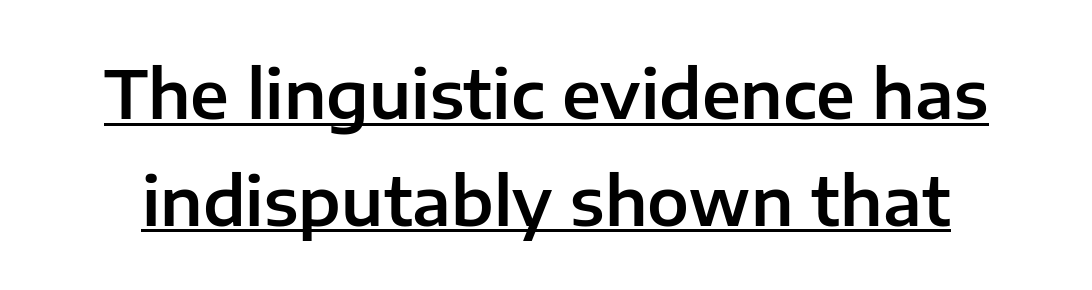
These characters rest on top of a visible drawn line. Is there any slant? The stems are plumb. The passage shown stacks its lines at a standard gap. Spacing verdict: proportional, widths tailored to each character. The font family rendered here belongs to the sans-serif group. Students, note that the glyphs here touch the page at normal intervals.
